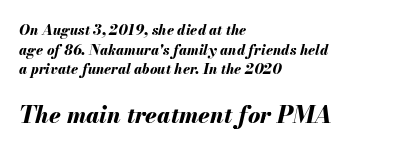
The image shows 23 px bold type, italic (leaning right); set left-aligned, normal line spacing (1.41x), normal letter spacing, not underlined; the second (bottom) block is 1.64x larger.
